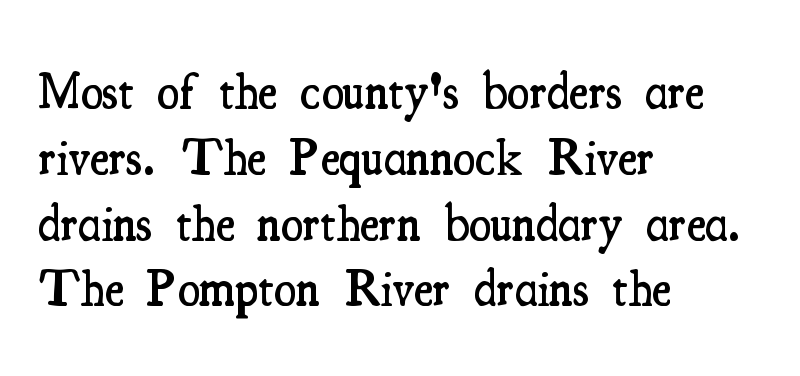
Only glyphs here, with clear space below each row. Layout note: lines flush left. Leading matches the norm, producing a regular column. The passage shown is typed in a proportional face where columns would drift. A typesetter would call this zero additional tracking.
